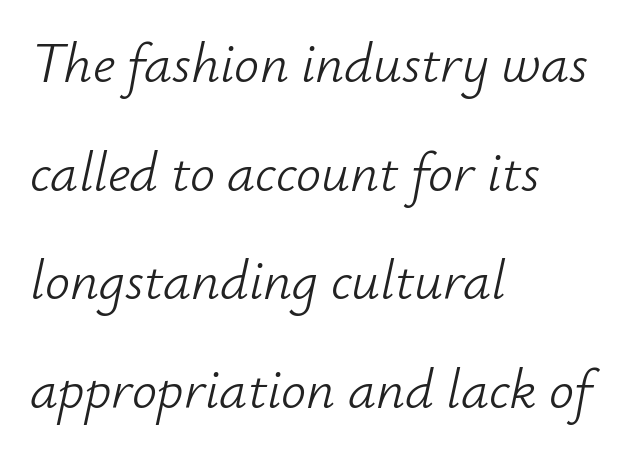
The image shows 56 px light type, italic (leaning right); set left-aligned, loose line spacing (1.94x), normal letter spacing, not underlined; low stroke contrast and a small x-height.
